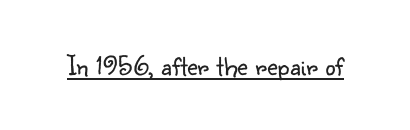
{"serif": "no", "italic": "no", "bold": "no", "weight": "light", "width": "normal", "stroke_contrast": "low", "x_height": "small", "monospaced": "no", "underline": "yes", "letter_spacing": "normal", "letter_spacing_em": 0.0, "glyph_px": 29}
